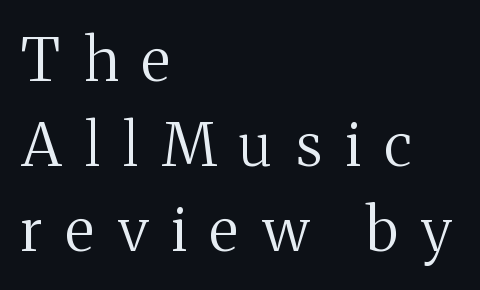
{"serif": "yes", "italic": "no", "bold": "no", "weight": "regular", "width": "normal", "stroke_contrast": "medium", "x_height": "medium", "monospaced": "no", "underline": "no", "align": "left", "line_spacing": "normal", "line_spacing_ratio": 1.42, "letter_spacing": "wide", "letter_spacing_em": 0.39, "glyph_px": 60}
